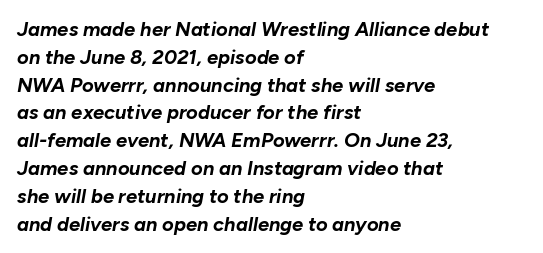
{"italic": "yes", "lean": "right", "slant_degrees": 10, "bold": "yes", "underline": "no", "align": "left", "line_spacing": "normal", "line_spacing_ratio": 1.39, "letter_spacing": "normal", "letter_spacing_em": 0.0, "glyph_px": 20}
